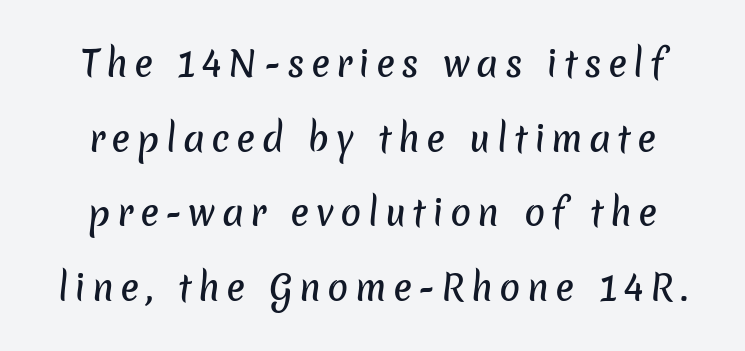
Looks like regular typesetting: each glyph gets only the width it needs. The lines in this sample share a center point and differ in where they start and stop. Compared with typical paragraphs, the rows here are farther apart. The face used here is a sans, in the tradition of grotesques and geometrics.
